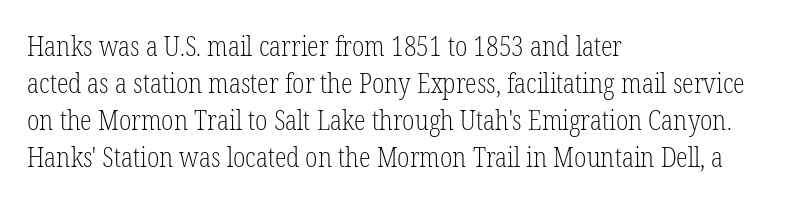
Q: Is the text bold? A: No.
Q: Is the text italic (slanted)? A: No, it is upright.
Q: Is the text underlined? A: No.
Q: How is the paragraph aligned? A: Left-aligned.
Q: Is the spacing between letters normal or unusually wide? A: Normal.
Q: Is the spacing between lines tight, normal or loose? A: Normal.
